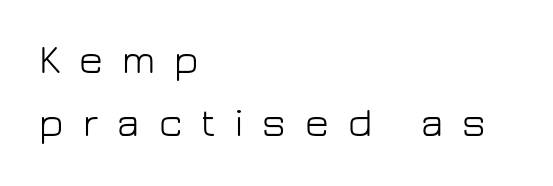
{"serif": "no", "italic": "no", "bold": "no", "weight": "light", "width": "normal", "stroke_contrast": "low", "x_height": "medium", "monospaced": "no", "underline": "no", "align": "left", "line_spacing": "normal", "line_spacing_ratio": 1.54, "letter_spacing": "wide", "letter_spacing_em": 0.47, "glyph_px": 41}
